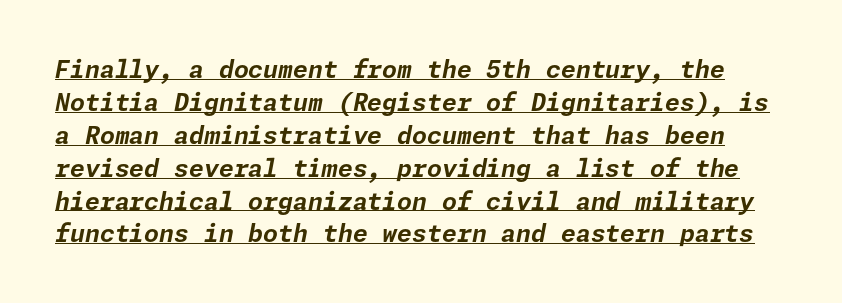
{"italic": "yes", "lean": "right", "slant_degrees": 11, "bold": "yes", "underline": "yes", "line_spacing": "normal", "line_spacing_ratio": 1.37, "letter_spacing": "normal", "letter_spacing_em": 0.0, "glyph_px": 24}
